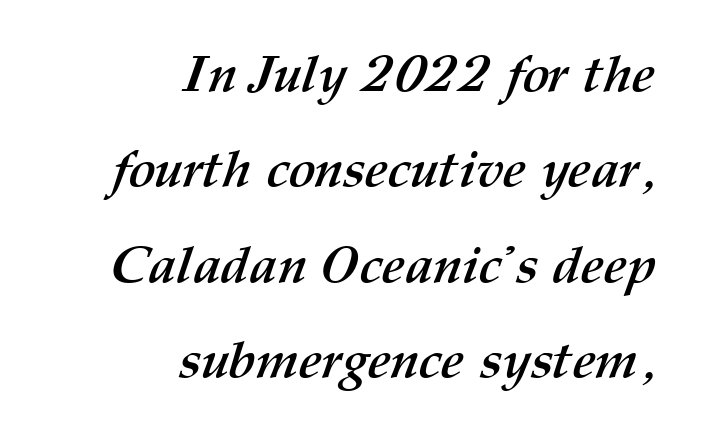
Q: Is the text bold? A: Yes.
Q: Is the text underlined? A: No.
Q: How is the paragraph aligned? A: Right-aligned.
Q: Is the spacing between letters normal or unusually wide? A: Normal.
Q: Width (condensed, normal, or wide)? A: Normal.
Q: Stroke contrast? A: Medium.
Q: x-height? A: Medium.
Q: Monospaced? A: No.
